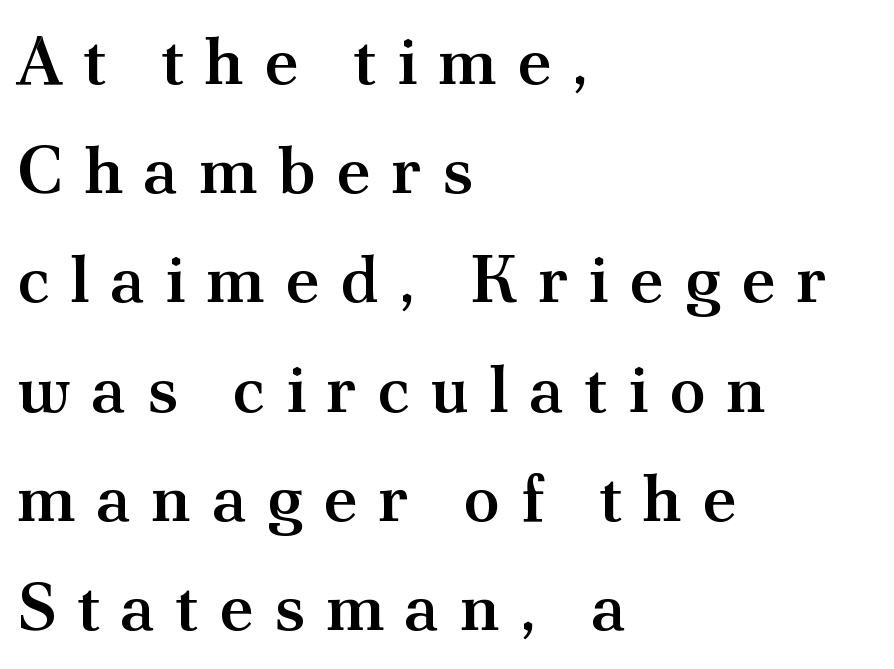
{"serif": "yes", "italic": "no", "bold": "semi", "weight": "semibold", "width": "normal", "stroke_contrast": "medium", "x_height": "small", "monospaced": "no", "underline": "no", "align": "left", "line_spacing": "normal", "line_spacing_ratio": 1.63, "letter_spacing": "wide", "letter_spacing_em": 0.3, "glyph_px": 67}
